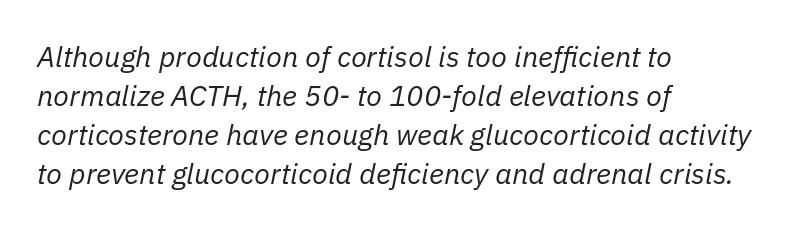
The image shows 29 px regular-weight type, italic (leaning right); set left-aligned, normal line spacing (1.34x), normal letter spacing, not underlined; low stroke contrast and a medium x-height.
